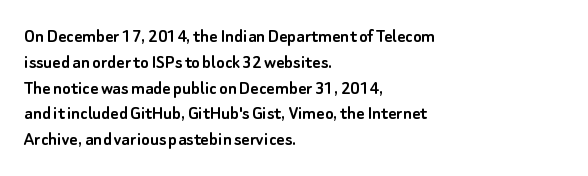
Is there any slant? The stems are plumb. Clear beneath every line of the passage. Nobody touched the tracking dial on this one. Line beginnings align vertically; line endings do not. One glance says typical: line gaps are just what's usual.
